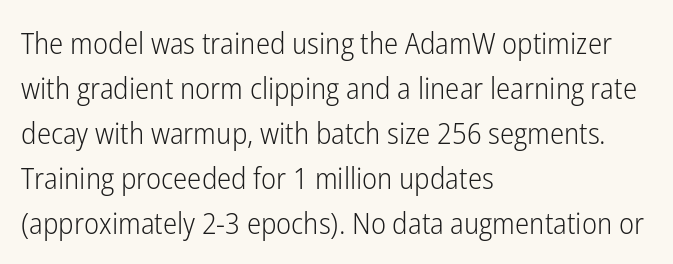
Q: Is the text bold? A: No.
Q: Is the text italic (slanted)? A: No, it is upright.
Q: Is the typeface a serif or a sans-serif typeface? A: Sans-serif.
Q: Is the text underlined? A: No.
Q: How is the paragraph aligned? A: Left-aligned.
Q: Is the spacing between letters normal or unusually wide? A: Normal.
Q: Is the spacing between lines tight, normal or loose? A: Normal.
Q: Width (condensed, normal, or wide)? A: Condensed.
Q: Stroke contrast? A: Low.
Q: x-height? A: Medium.
Q: Monospaced? A: No.
